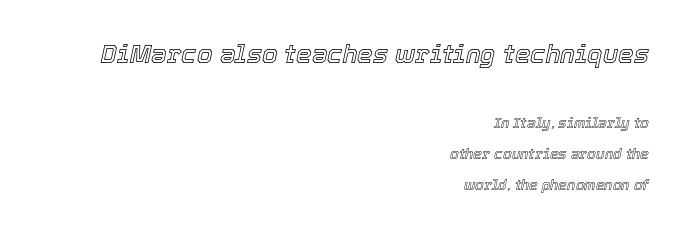
The image shows 25 px text type, italic (leaning right); set right-aligned, loose line spacing (2.21x), normal letter spacing, not underlined; the first (top) block is 1.79x larger.
